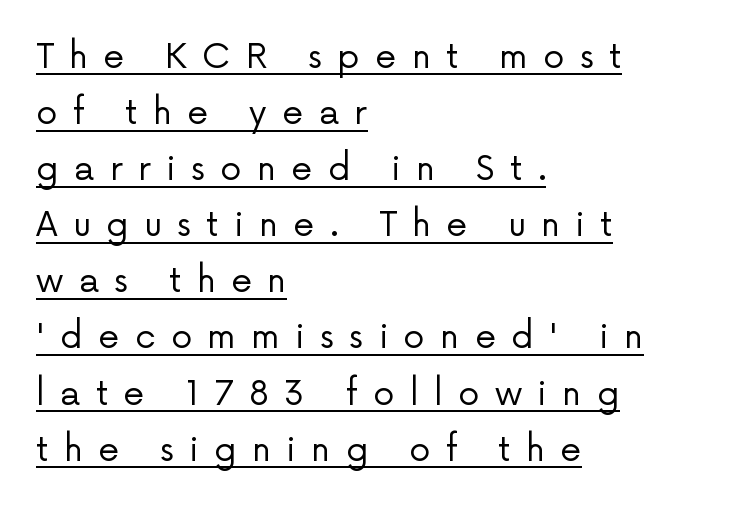
Q: Is the text bold? A: No.
Q: Is the text italic (slanted)? A: No, it is upright.
Q: Is the typeface a serif or a sans-serif typeface? A: Sans-serif.
Q: Is the text underlined? A: Yes.
Q: How is the paragraph aligned? A: Left-aligned.
Q: Is the spacing between letters normal or unusually wide? A: Unusually wide.
Q: Is the spacing between lines tight, normal or loose? A: Normal.
Q: Width (condensed, normal, or wide)? A: Normal.
Q: Stroke contrast? A: Low.
Q: x-height? A: Medium.
Q: Monospaced? A: No.
